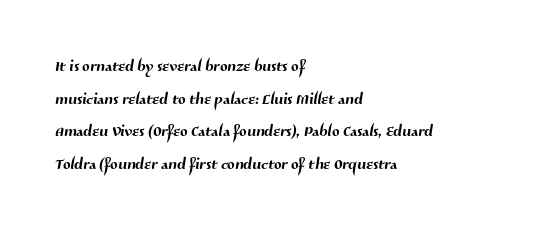
The image shows 22 px text type; set left-aligned, normal line spacing (1.48x), normal letter spacing, not underlined.
